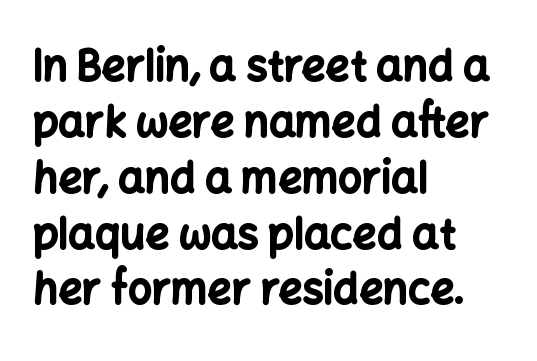
Q: Is the text bold? A: Yes.
Q: Is the text italic (slanted)? A: No, it is upright.
Q: Is the typeface a serif or a sans-serif typeface? A: Sans-serif.
Q: Is the text underlined? A: No.
Q: How is the paragraph aligned? A: Left-aligned.
Q: Is the spacing between letters normal or unusually wide? A: Normal.
Q: Is the spacing between lines tight, normal or loose? A: Normal.
Q: Width (condensed, normal, or wide)? A: Normal.
Q: Stroke contrast? A: Low.
Q: x-height? A: Medium.
Q: Monospaced? A: No.
